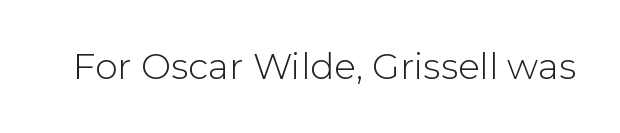
The image shows 36 px light sans-serif type, upright; set normal letter spacing, not underlined; low stroke contrast and a medium x-height.
